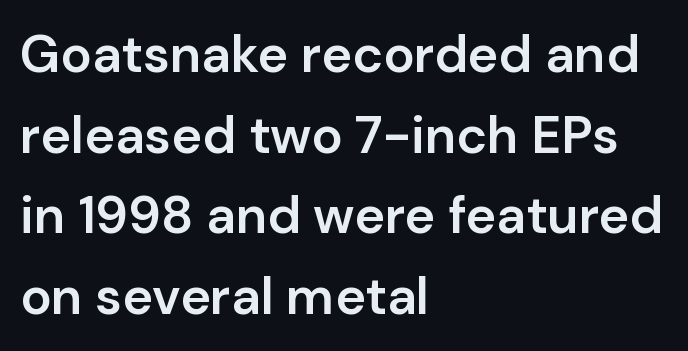
{"serif": "no", "italic": "no", "bold": "semi", "weight": "semibold", "width": "normal", "stroke_contrast": "low", "x_height": "medium", "monospaced": "no", "underline": "no", "align": "left", "line_spacing": "normal", "line_spacing_ratio": 1.55, "letter_spacing": "normal", "letter_spacing_em": 0.0, "glyph_px": 52}
